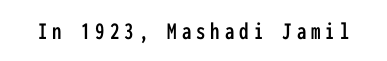
{"italic": "no", "underline": "no", "letter_spacing": "wide", "letter_spacing_em": 0.2, "glyph_px": 25}
